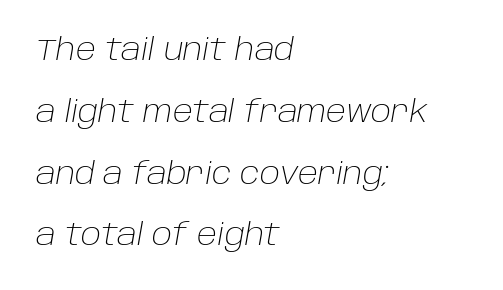
Q: Is the text bold? A: No.
Q: Is the text italic (slanted)? A: Yes, it leans right by about 10 degrees.
Q: Is the text underlined? A: No.
Q: How is the paragraph aligned? A: Left-aligned.
Q: Is the spacing between letters normal or unusually wide? A: Normal.
Q: Is the spacing between lines tight, normal or loose? A: Loose.
Q: Width (condensed, normal, or wide)? A: Normal.
Q: Stroke contrast? A: Low.
Q: x-height? A: Large.
Q: Monospaced? A: No.
